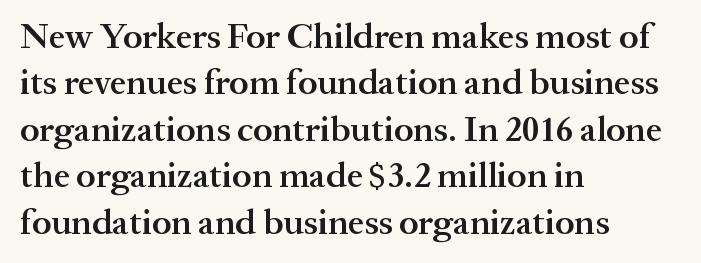
The image shows 36 px semibold serif type, upright; set left-aligned, normal line spacing (1.29x), normal letter spacing, not underlined; medium stroke contrast and a medium x-height.
